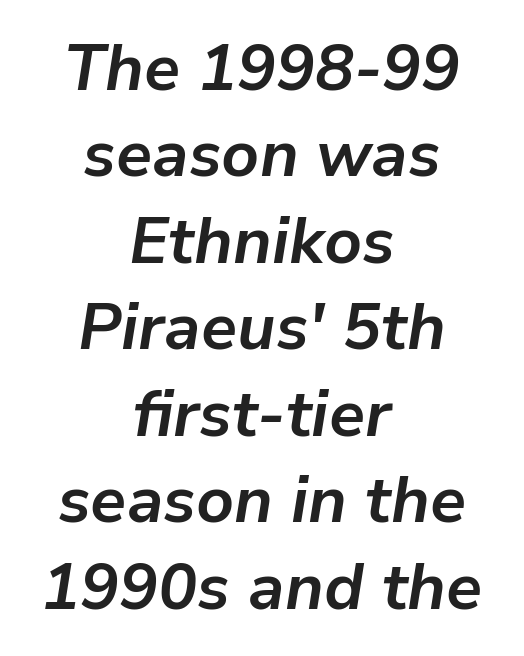
Q: Is the text bold? A: Yes.
Q: Is the text italic (slanted)? A: Yes, it leans right by about 9 degrees.
Q: Is the text underlined? A: No.
Q: How is the paragraph aligned? A: Centered.
Q: Is the spacing between letters normal or unusually wide? A: Normal.
Q: Is the spacing between lines tight, normal or loose? A: Normal.
Q: Width (condensed, normal, or wide)? A: Normal.
Q: Stroke contrast? A: Low.
Q: x-height? A: Medium.
Q: Monospaced? A: No.
